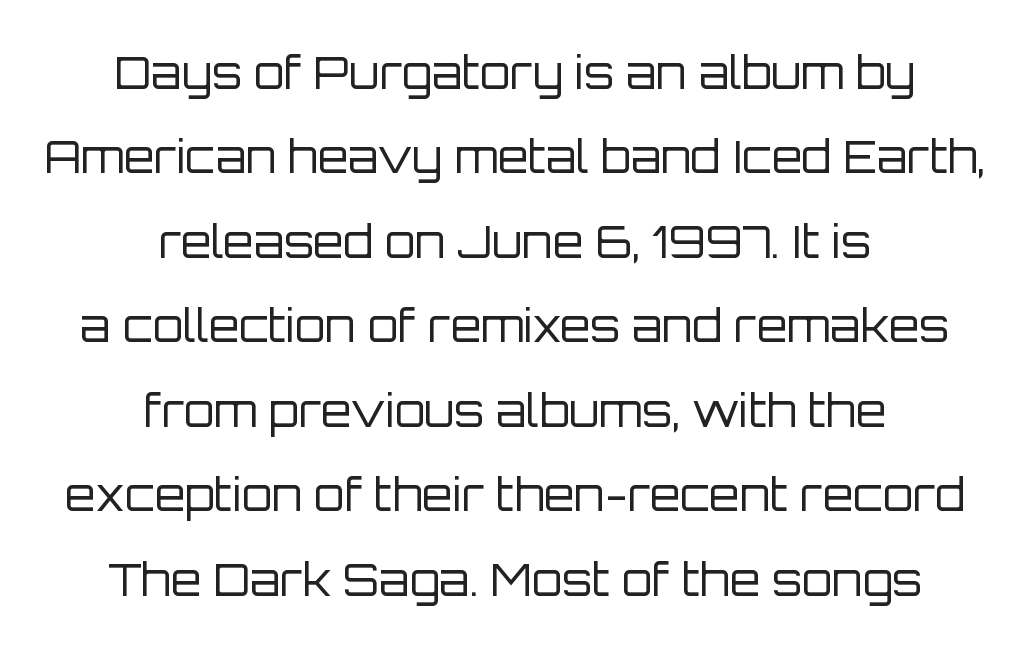
The image shows 44 px regular-weight sans-serif type, upright; set centered, loose line spacing (1.92x), normal letter spacing, not underlined; low stroke contrast and a large x-height.
